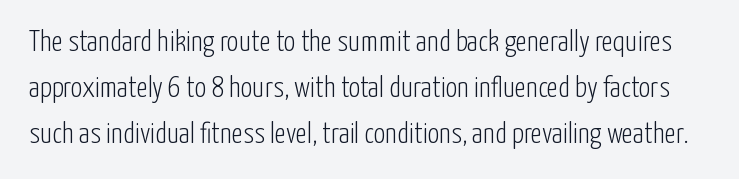
Q: Is the text bold? A: No.
Q: Is the text italic (slanted)? A: No, it is upright.
Q: Is the typeface a serif or a sans-serif typeface? A: Sans-serif.
Q: Is the text underlined? A: No.
Q: Is the spacing between letters normal or unusually wide? A: Normal.
Q: Is the spacing between lines tight, normal or loose? A: Normal.
Q: Width (condensed, normal, or wide)? A: Condensed.
Q: Stroke contrast? A: Low.
Q: x-height? A: Medium.
Q: Monospaced? A: No.
